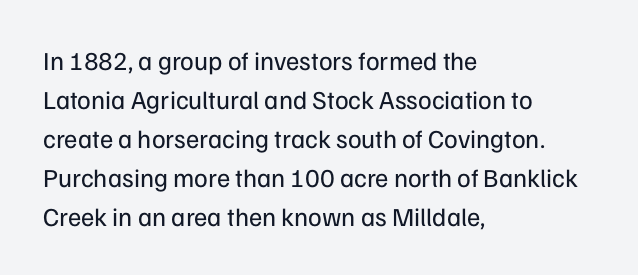
{"italic": "no", "bold": "no", "underline": "no", "align": "left", "line_spacing": "normal", "line_spacing_ratio": 1.5, "letter_spacing": "normal", "letter_spacing_em": 0.0, "glyph_px": 26}
